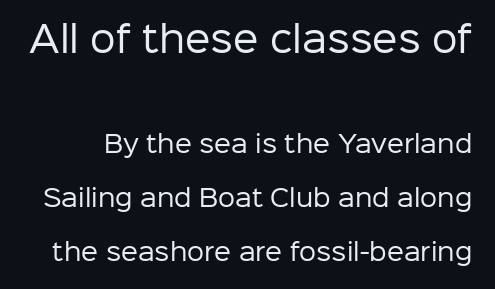
Is this a sans? Yes — the strokes have no serifs. Is there any slant? The stems are plumb. Counters stay open thanks to moderate or lighter strokes. Note the varied advance widths — an 'i' is clearly narrower than an 'm'. Underlining? Definitely not there.
